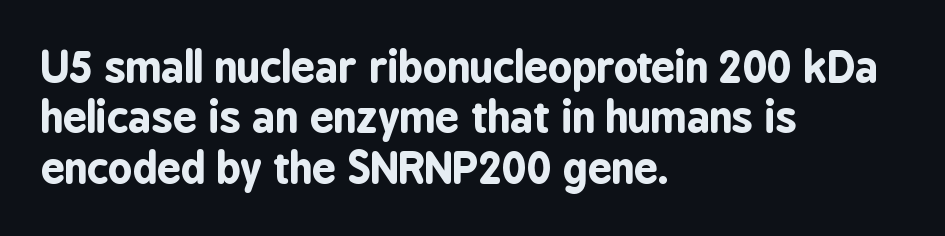
Posture: vertical. Do the characters align in a grid? No, the font is proportional. Set as a true bold cut, around the 700 mark. Each letter's strokes conclude bluntly, with no projecting serifs. Visually the block forms a straight wall on the left and a jagged coastline on the right. Check under the words: just untouched page.
